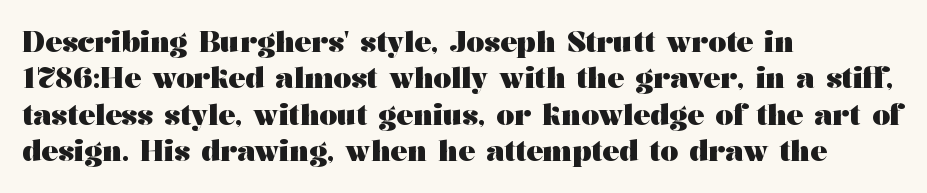
Compared with an ordinary text face, these strokes are far heavier — a full bold. Small tapered or slab feet sit at the stroke ends, so this counts as serif. Plain, unruled lines of type. Caption: multi-line text, flush left, ragged right. The lines sit at an ordinary, default distance from one another. The face used here is proportionally spaced, like ordinary book or web type.
